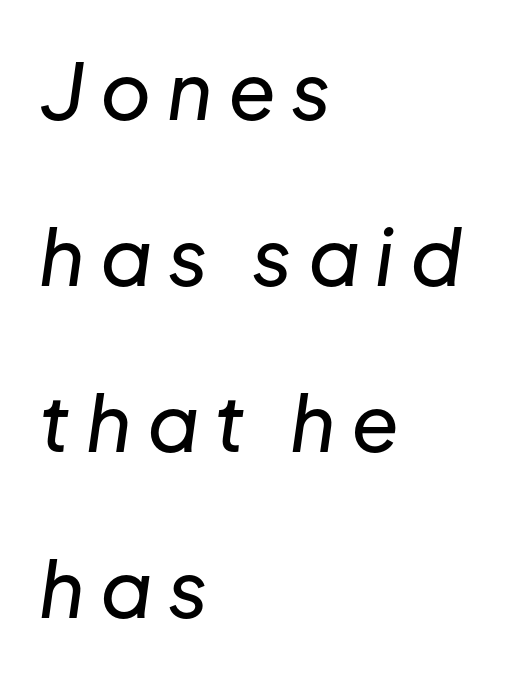
The image shows 78 px text type, italic (leaning right); set left-aligned, loose line spacing (2.13x), unusually wide letter spacing (+0.2 em), not underlined; low stroke contrast and a medium x-height.
